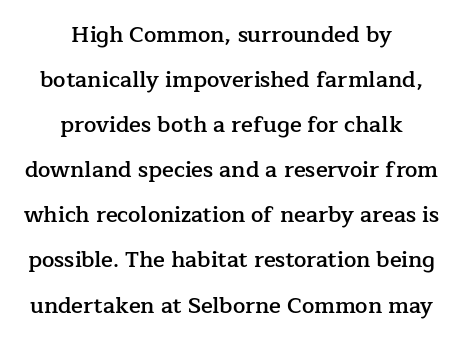
Standard letterfit; no display-style spreading of the glyphs. These lines were composed using upright roman letters. As a designer I'd log this as weight 600, semibold. Compared with typical paragraphs, the rows here are farther apart.
